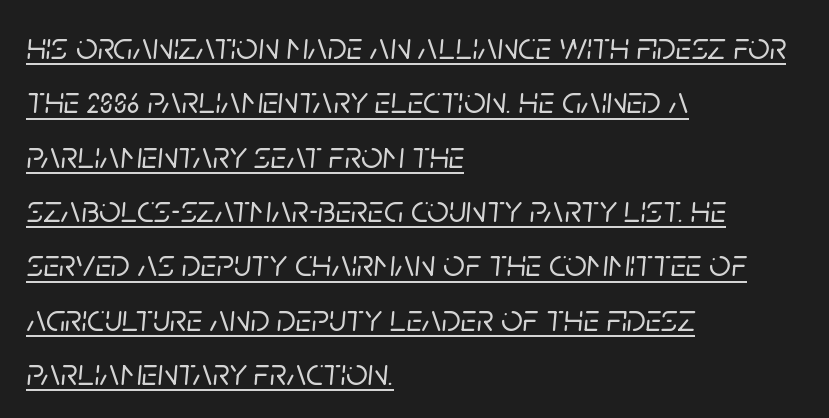
The vertical gap from one line to the next is medium. Here the designer chose a conventional face with non-uniform glyph widths. Notice how the stems are inclined rather than vertical — that's the hallmark of italics. Characters follow at the spacing the type designer built in. Compared with a centered layout, this one pins lines to the left instead. This is underlined copy, the kind a proofreader might mark for attention.
